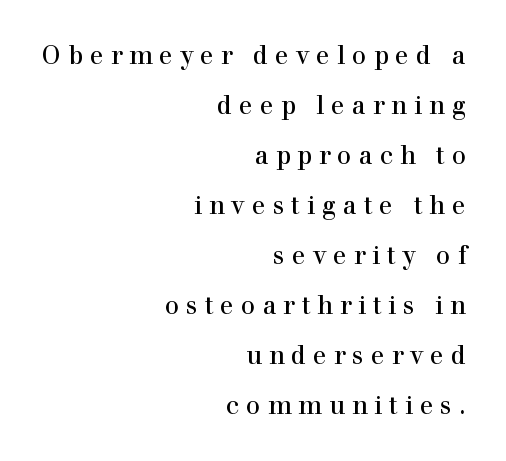
{"italic": "no", "underline": "no", "align": "right", "line_spacing": "loose", "line_spacing_ratio": 2.0, "letter_spacing": "wide", "letter_spacing_em": 0.28, "glyph_px": 25}
